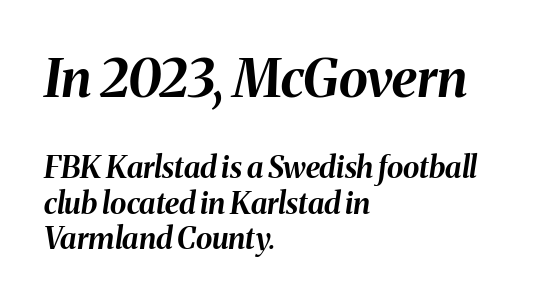
The image shows 53 px bold type, italic (leaning right); set left-aligned, line spacing 1.17x, normal letter spacing, not underlined; the first (top) block is 1.77x larger; medium stroke contrast and a medium x-height.
